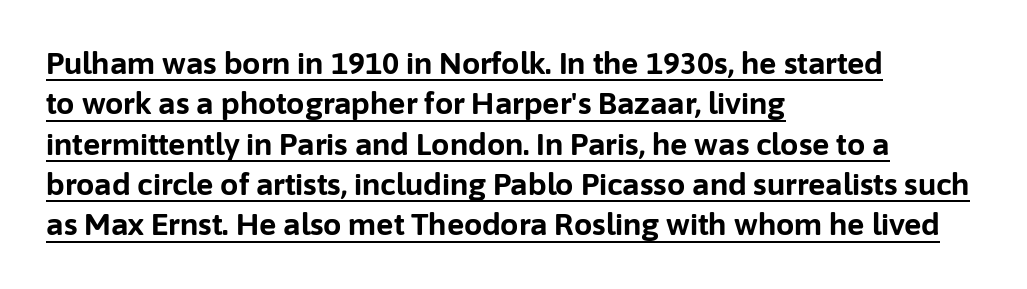
In CSS terms this would be text-align: left. Letterform terminals end flat and unadorned throughout the passage. Look at the stroke-to-counter ratio: heavy, a bold. These lines are rendered in a variable-pitch font. Rendered with straight, roman letterforms. Leading matches the norm, producing a regular column.
